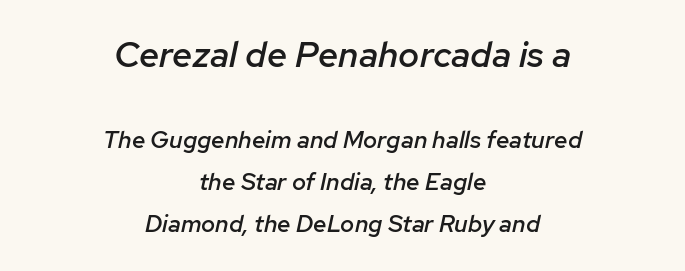
The image shows 36 px semibold type, italic (leaning right); set centered, line spacing 1.77x, normal letter spacing, not underlined; the first (top) block is 1.5x larger; low stroke contrast and a medium x-height.
